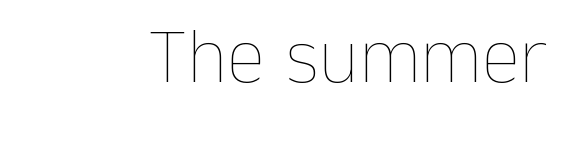
Descenders hang freely into open space. Compared with a typical body face, this is equally light or lighter still. These lines are rendered in a variable-pitch font. Posture: vertical. Tracking value appears to be zero — textbook default spacing.
